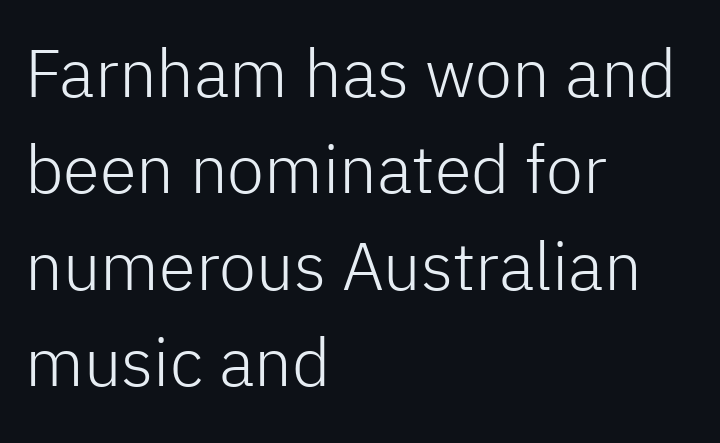
The image shows 67 px light sans-serif type, upright; set left-aligned, normal line spacing (1.44x), normal letter spacing, not underlined; low stroke contrast and a medium x-height.
